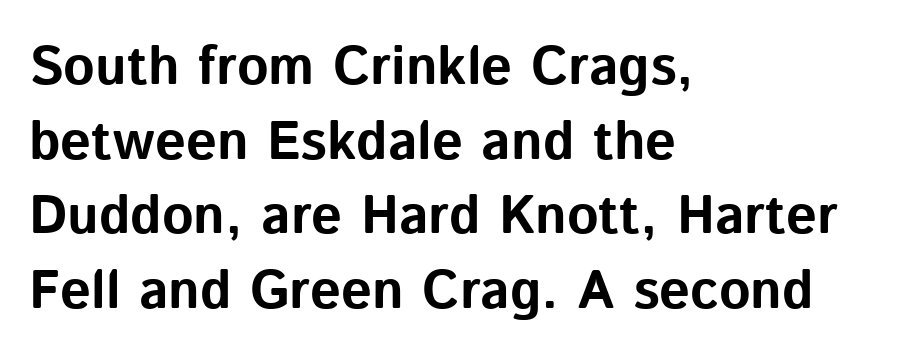
The image shows 54 px bold sans-serif type, upright; set left-aligned, normal line spacing (1.38x), normal letter spacing, not underlined; low stroke contrast and a medium x-height.
